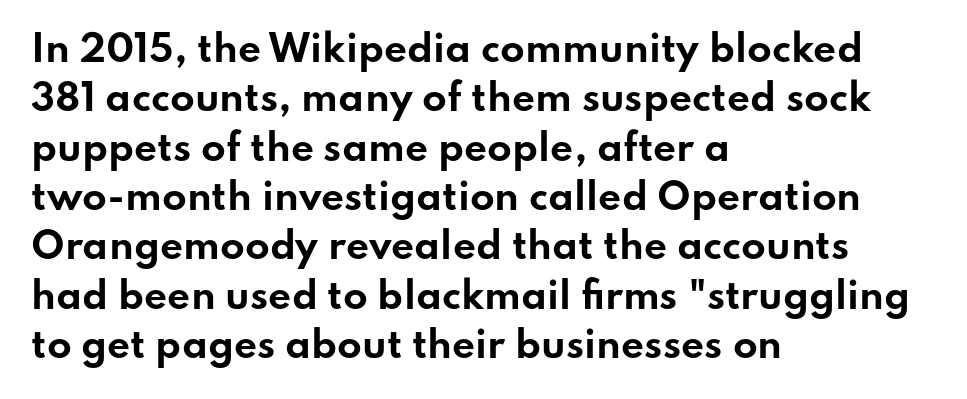
Q: Is the text bold? A: Yes.
Q: Is the text italic (slanted)? A: No, it is upright.
Q: Is the typeface a serif or a sans-serif typeface? A: Sans-serif.
Q: Is the text underlined? A: No.
Q: How is the paragraph aligned? A: Left-aligned.
Q: Is the spacing between letters normal or unusually wide? A: Normal.
Q: Is the spacing between lines tight, normal or loose? A: Normal.
Q: Width (condensed, normal, or wide)? A: Wide.
Q: Stroke contrast? A: Low.
Q: x-height? A: Small.
Q: Monospaced? A: No.
